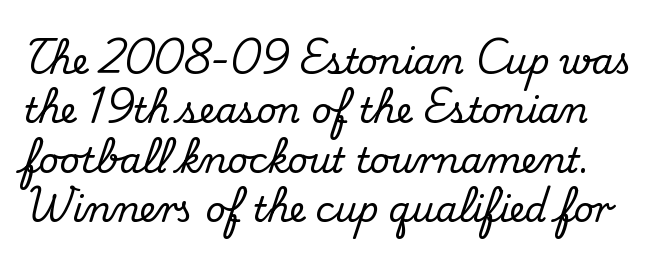
The image shows 35 px serif type; set normal line spacing (1.41x), normal letter spacing, not underlined; medium stroke contrast and a small x-height.
